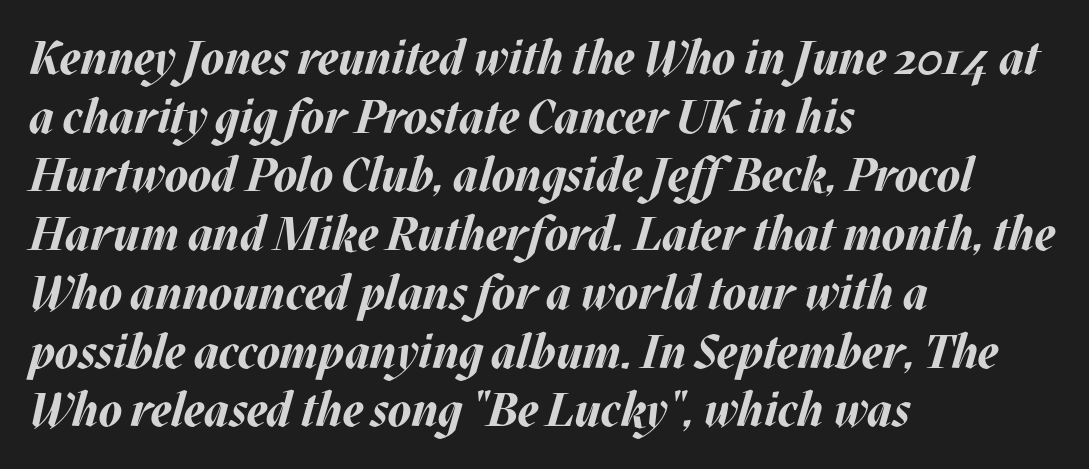
{"italic": "yes", "lean": "right", "slant_degrees": 17, "bold": "yes", "weight": "bold", "width": "normal", "stroke_contrast": "medium", "x_height": "large", "monospaced": "no", "underline": "no", "align": "left", "line_spacing": "normal", "line_spacing_ratio": 1.25, "letter_spacing": "normal", "letter_spacing_em": 0.0, "glyph_px": 47}
